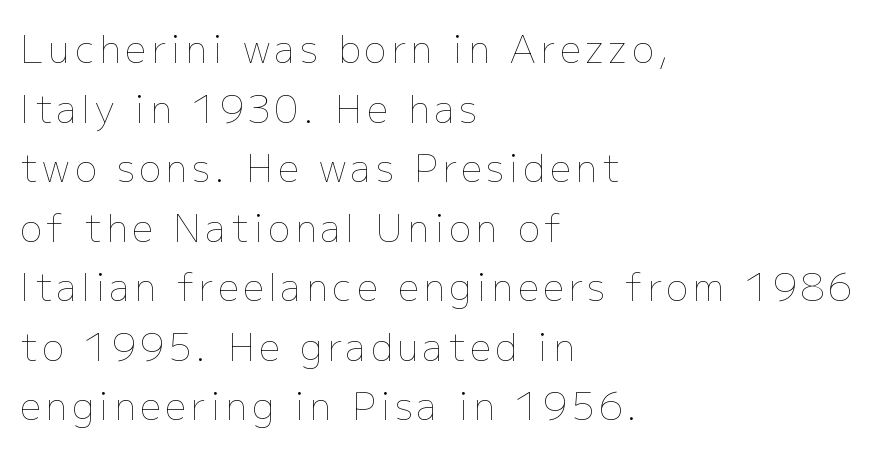
{"italic": "no", "bold": "no", "weight": "thin", "width": "normal", "stroke_contrast": "low", "x_height": "medium", "monospaced": "no", "underline": "no", "align": "left", "line_spacing": "normal", "line_spacing_ratio": 1.61, "glyph_px": 37}
